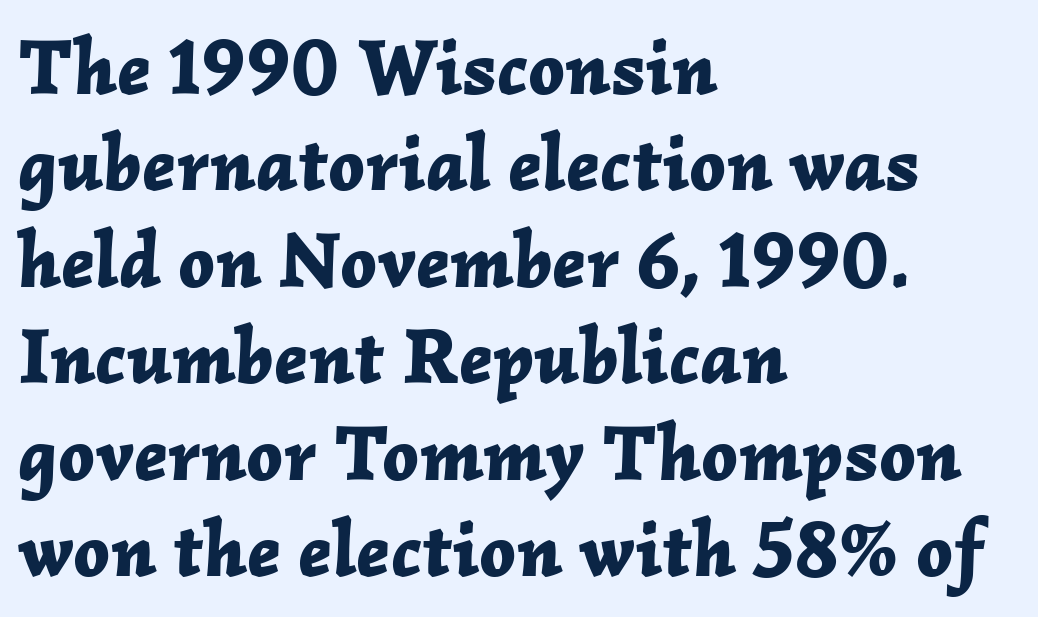
Q: Is the text bold? A: Yes.
Q: Is the text italic (slanted)? A: Yes, it leans right by about 2 degrees.
Q: Is the text underlined? A: No.
Q: How is the paragraph aligned? A: Left-aligned.
Q: Is the spacing between letters normal or unusually wide? A: Normal.
Q: Width (condensed, normal, or wide)? A: Normal.
Q: Stroke contrast? A: Low.
Q: x-height? A: Medium.
Q: Monospaced? A: No.
